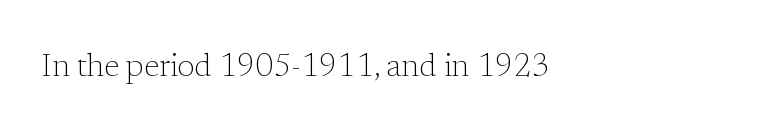
{"serif": "yes", "italic": "no", "bold": "no", "weight": "light", "width": "normal", "stroke_contrast": "low", "x_height": "medium", "monospaced": "no", "underline": "no", "align": "left", "letter_spacing": "normal", "letter_spacing_em": 0.0, "glyph_px": 31}
